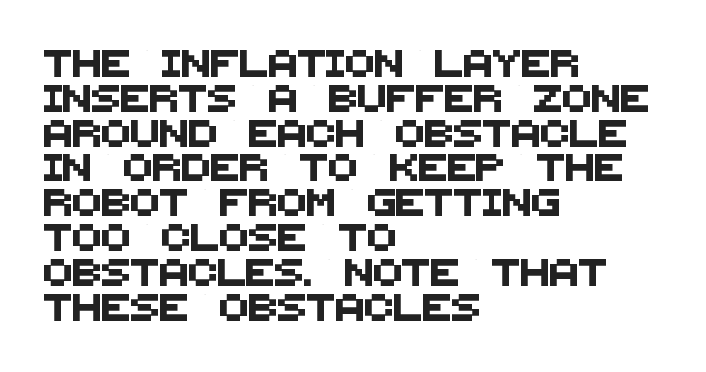
Only glyphs here, with clear space below each row. Students, note that the glyphs here touch the page at normal intervals. Regular leading. The ragged edge is on the right, which tells us the setting is flush left.
